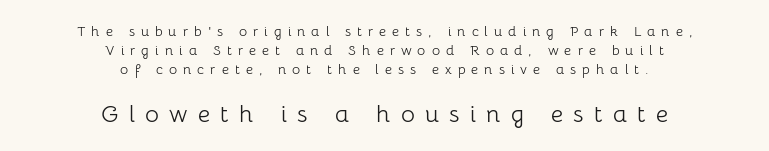
Q: Is the text bold? A: No.
Q: Is the text italic (slanted)? A: No, it is upright.
Q: Is the text underlined? A: No.
Q: How is the paragraph aligned? A: Centered.
Q: Is the spacing between letters normal or unusually wide? A: Unusually wide.
Q: Is the spacing between lines tight, normal or loose? A: Normal.
Q: Which block of text is set in a larger size, the first (top) or the second (bottom)? A: The second (bottom) one.
